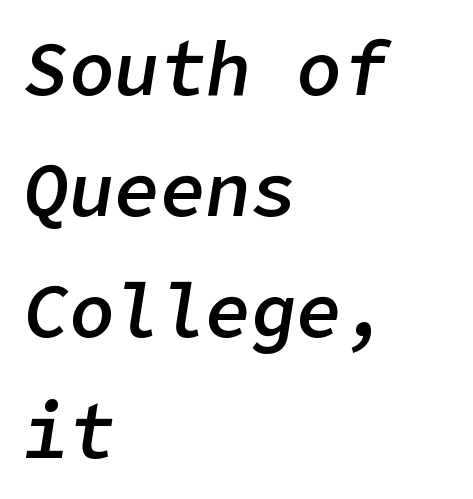
Q: Is the text bold? A: Semi-bold.
Q: Is the text italic (slanted)? A: Yes, it leans right by about 9 degrees.
Q: Is the text underlined? A: No.
Q: How is the paragraph aligned? A: Left-aligned.
Q: Is the spacing between letters normal or unusually wide? A: Normal.
Q: Is the spacing between lines tight, normal or loose? A: Normal.
Q: Width (condensed, normal, or wide)? A: Normal.
Q: Stroke contrast? A: Low.
Q: x-height? A: Medium.
